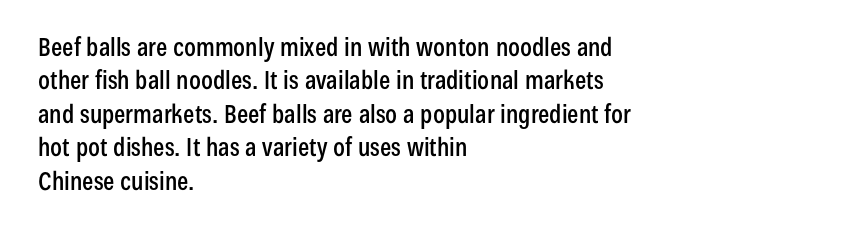
The image shows 25 px text type, upright; set left-aligned, normal line spacing (1.34x), normal letter spacing, not underlined.
